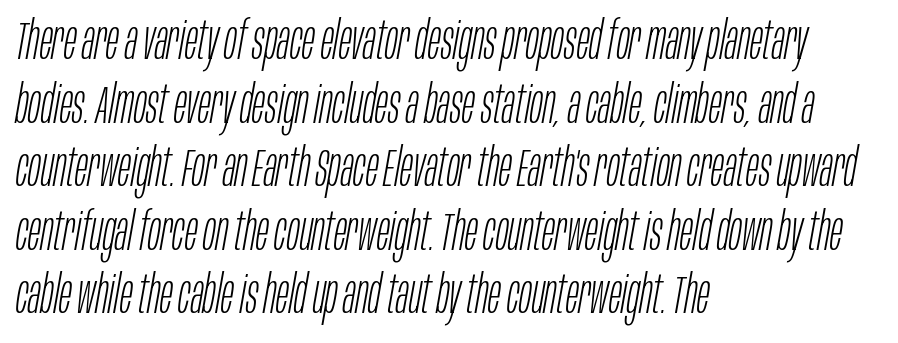
Glyph-to-glyph distance matches everyday printed text. Letters have the restrained weight of plain body copy at most. Looks like regular typesetting: each glyph gets only the width it needs. Glance below the letters and you will spot only blank space.
